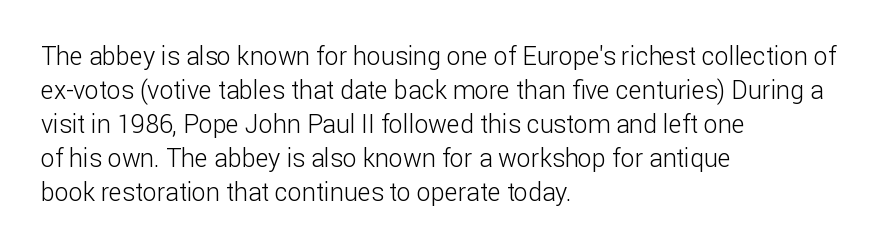
Q: Is the text bold? A: No.
Q: Is the text italic (slanted)? A: No, it is upright.
Q: Is the text underlined? A: No.
Q: How is the paragraph aligned? A: Left-aligned.
Q: Is the spacing between letters normal or unusually wide? A: Normal.
Q: Is the spacing between lines tight, normal or loose? A: Normal.
